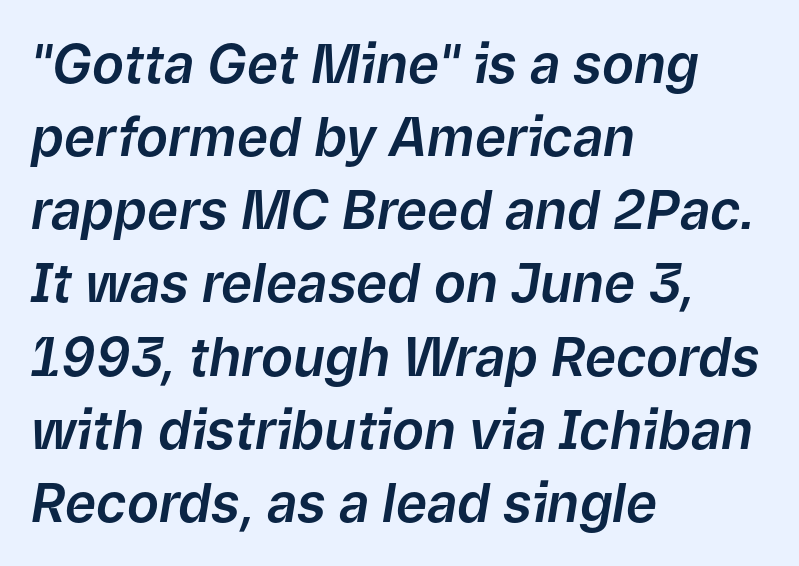
{"italic": "yes", "lean": "right", "slant_degrees": 9, "width": "normal", "stroke_contrast": "low", "x_height": "medium", "monospaced": "no", "underline": "no", "align": "left", "line_spacing": "normal", "line_spacing_ratio": 1.38, "letter_spacing": "normal", "letter_spacing_em": 0.0, "glyph_px": 53}
